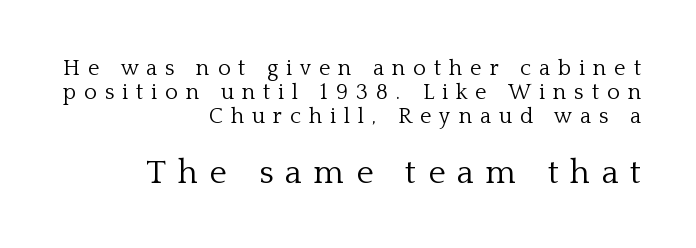
How would I describe the line gaps? Narrow and economical. Letters rest on an invisible, unmarked baseline. Looks like regular typesetting: each glyph gets only the width it needs. Typesetter's note — lower block bumped up in size, upper block left smaller. The designer went with a serif here, giving each stem small feet.
